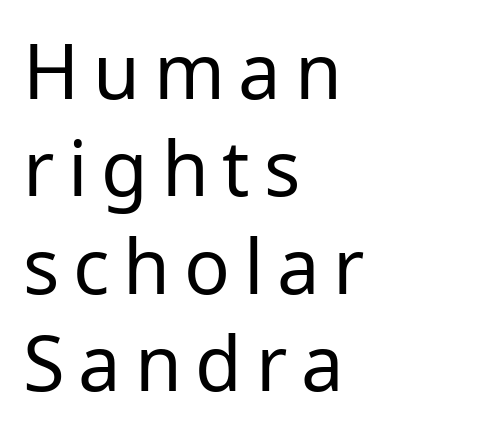
{"serif": "no", "italic": "no", "bold": "no", "weight": "regular", "width": "normal", "stroke_contrast": "low", "x_height": "medium", "monospaced": "no", "underline": "no", "align": "left", "line_spacing": "normal", "line_spacing_ratio": 1.28, "glyph_px": 76}
